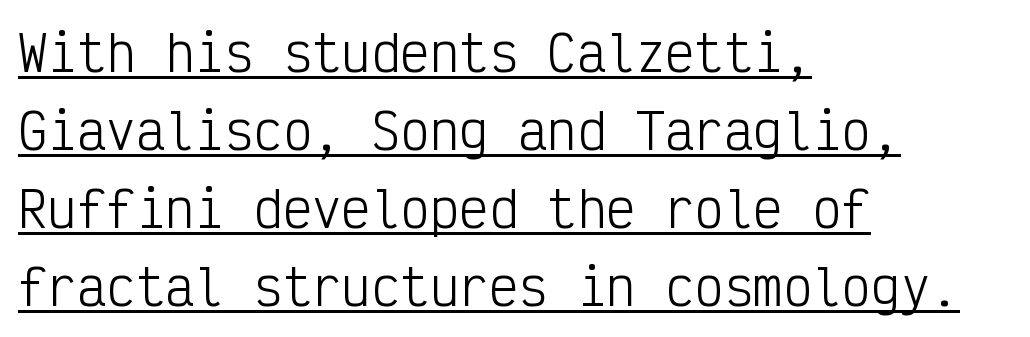
{"serif": "no", "italic": "no", "bold": "no", "weight": "light", "width": "condensed", "stroke_contrast": "low", "x_height": "medium", "monospaced": "yes", "underline": "yes", "align": "left", "line_spacing": "normal", "line_spacing_ratio": 1.59, "letter_spacing": "normal", "letter_spacing_em": 0.0, "glyph_px": 49}
